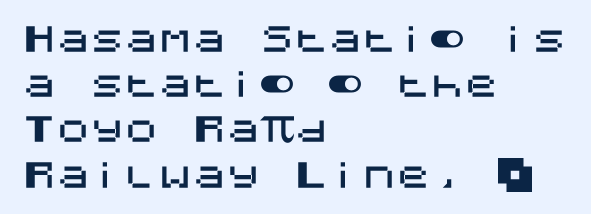
The image shows 34 px sans-serif type, upright; set left-aligned, normal line spacing (1.33x), normal letter spacing, not underlined; medium stroke contrast and a large x-height.
